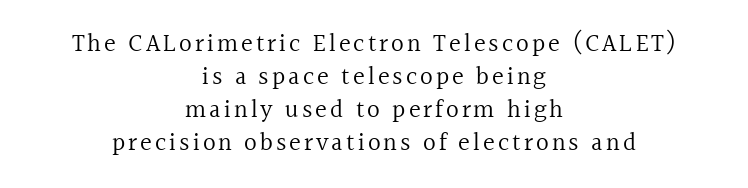
The image shows 25 px text type, upright; set centered, normal line spacing (1.32x), not underlined.
